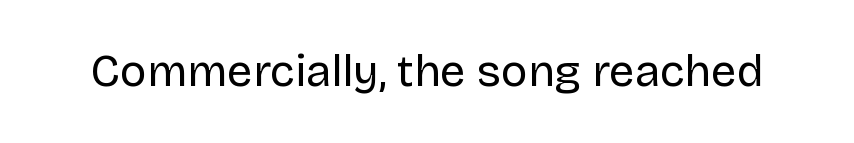
It's the straight-up-and-down kind of type. Here the glyphs are tracked normally, forming tight word shapes. The letters carry no serifs — their stems end cleanly without finishing strokes. Stroke mass is kept to a normal reading level or below. You could not count columns in this text — the font is proportionally spaced. The foot of each line stays bare and open.
